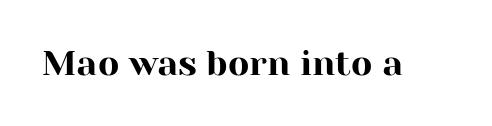
{"serif": "yes", "italic": "no", "width": "normal", "stroke_contrast": "high", "x_height": "medium", "monospaced": "no", "underline": "no", "letter_spacing": "normal", "letter_spacing_em": 0.0, "glyph_px": 35}
